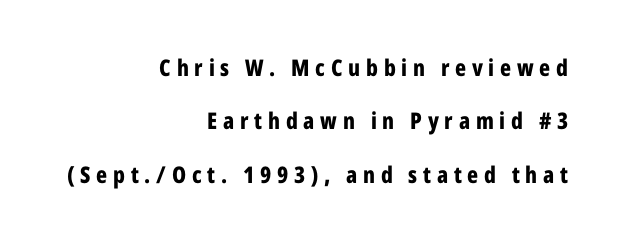
{"italic": "no", "bold": "yes", "underline": "no", "align": "right", "line_spacing": "loose", "line_spacing_ratio": 2.32, "letter_spacing": "wide", "letter_spacing_em": 0.25, "glyph_px": 23}
